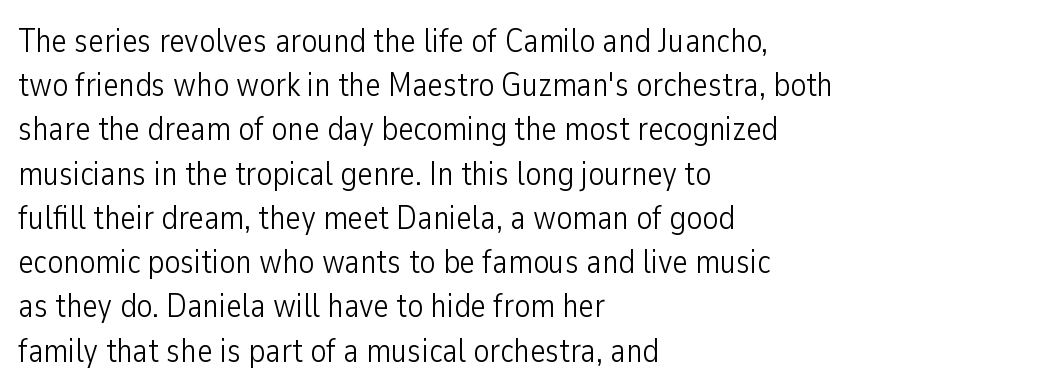
Q: Is the text bold? A: No.
Q: Is the text italic (slanted)? A: No, it is upright.
Q: Is the typeface a serif or a sans-serif typeface? A: Sans-serif.
Q: Is the text underlined? A: No.
Q: How is the paragraph aligned? A: Left-aligned.
Q: Is the spacing between letters normal or unusually wide? A: Normal.
Q: Is the spacing between lines tight, normal or loose? A: Normal.
Q: Width (condensed, normal, or wide)? A: Condensed.
Q: Stroke contrast? A: Low.
Q: x-height? A: Medium.
Q: Monospaced? A: No.
